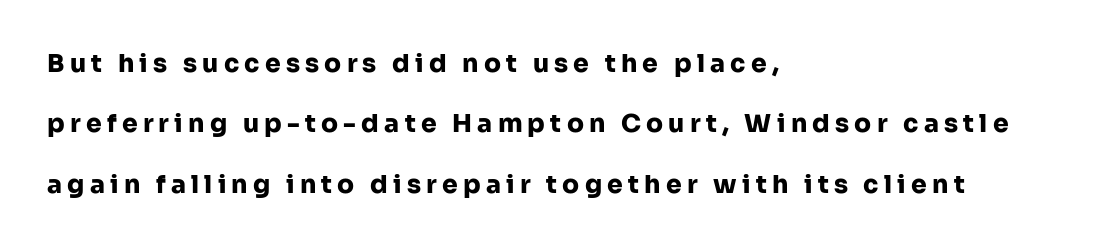
The image shows 25 px bold type, upright; set left-aligned, loose line spacing (2.42x), unusually wide letter spacing (+0.21 em), not underlined.
